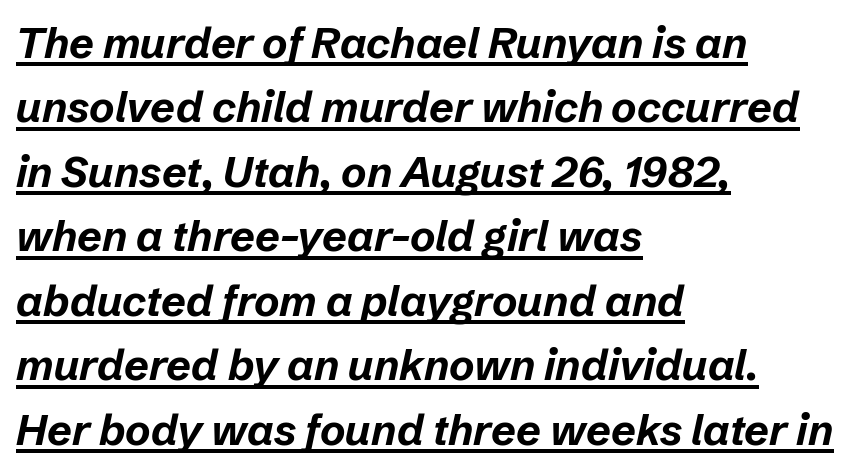
Q: Is the text bold? A: Yes.
Q: Is the text italic (slanted)? A: Yes, it leans right by about 12 degrees.
Q: Is the text underlined? A: Yes.
Q: How is the paragraph aligned? A: Left-aligned.
Q: Is the spacing between letters normal or unusually wide? A: Normal.
Q: Is the spacing between lines tight, normal or loose? A: Normal.
Q: Width (condensed, normal, or wide)? A: Normal.
Q: Stroke contrast? A: Low.
Q: x-height? A: Medium.
Q: Monospaced? A: No.
